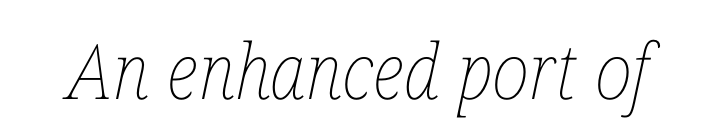
The image shows 77 px thin, condensed type, italic (leaning right); set normal letter spacing, not underlined; low stroke contrast and a medium x-height.
